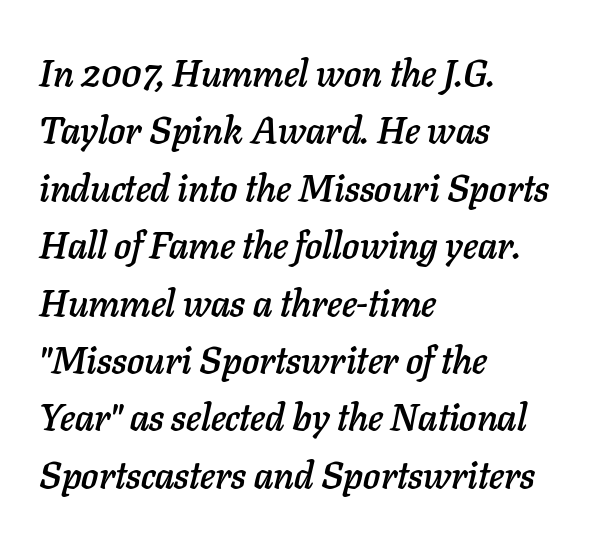
The image shows 38 px text type, italic (leaning right); set left-aligned, normal line spacing (1.51x), normal letter spacing, not underlined; low stroke contrast and a medium x-height.
